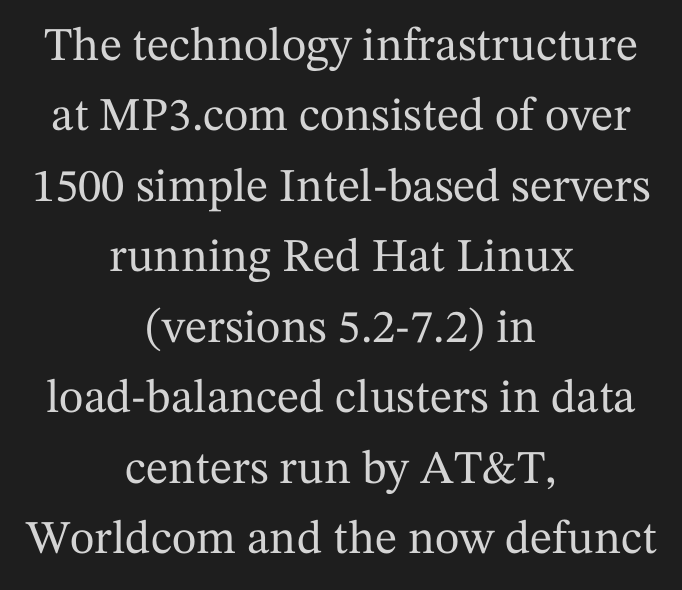
Q: Is the text italic (slanted)? A: No, it is upright.
Q: Is the typeface a serif or a sans-serif typeface? A: Serif.
Q: Is the text underlined? A: No.
Q: How is the paragraph aligned? A: Centered.
Q: Is the spacing between letters normal or unusually wide? A: Normal.
Q: Is the spacing between lines tight, normal or loose? A: Normal.
Q: Width (condensed, normal, or wide)? A: Normal.
Q: Stroke contrast? A: Medium.
Q: x-height? A: Medium.
Q: Monospaced? A: No.
